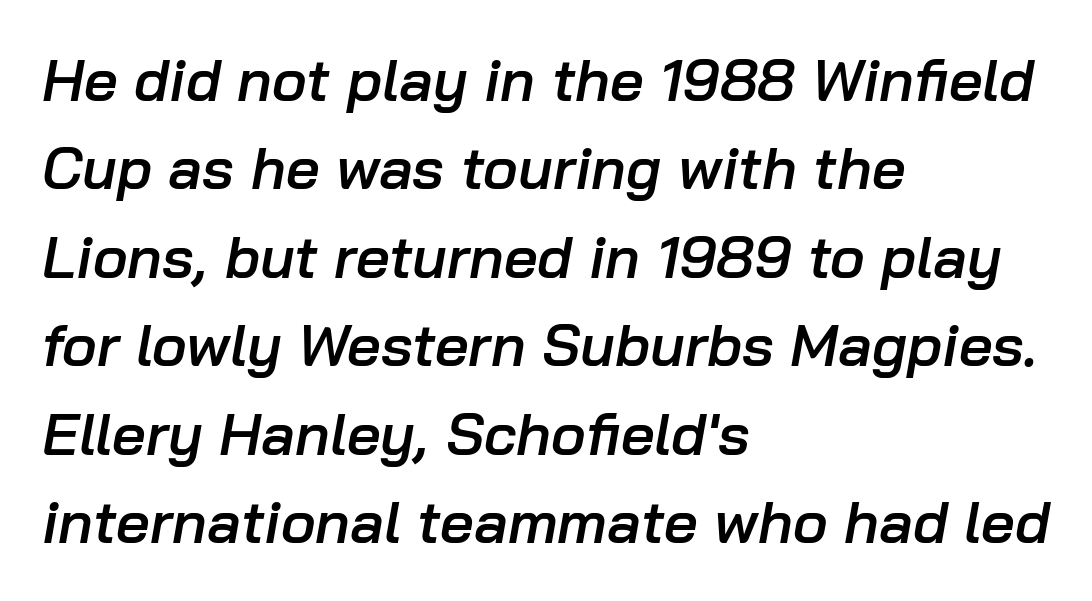
The image shows 59 px semibold type, italic (leaning right); set left-aligned, normal line spacing (1.5x), normal letter spacing, not underlined; low stroke contrast and a medium x-height.
